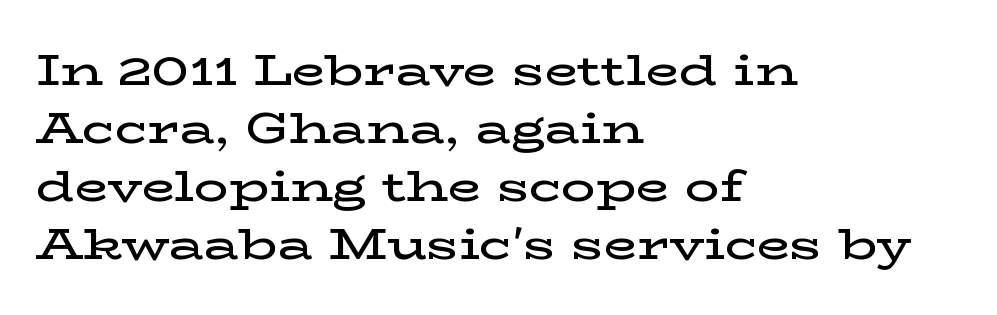
{"serif": "yes", "italic": "no", "bold": "semi", "weight": "semibold", "width": "wide", "stroke_contrast": "low", "x_height": "medium", "monospaced": "no", "underline": "no", "align": "left", "line_spacing": "normal", "line_spacing_ratio": 1.35, "letter_spacing": "normal", "letter_spacing_em": 0.0, "glyph_px": 43}
